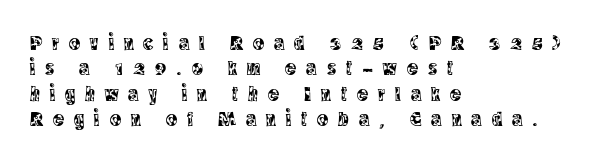
In terms of posture, this sample is upright. The passage is arranged the way most books set body copy — flush left. Observe the wide spacing: letters keep a clear distance from each other. A clean baseline with only descenders dipping below it.
